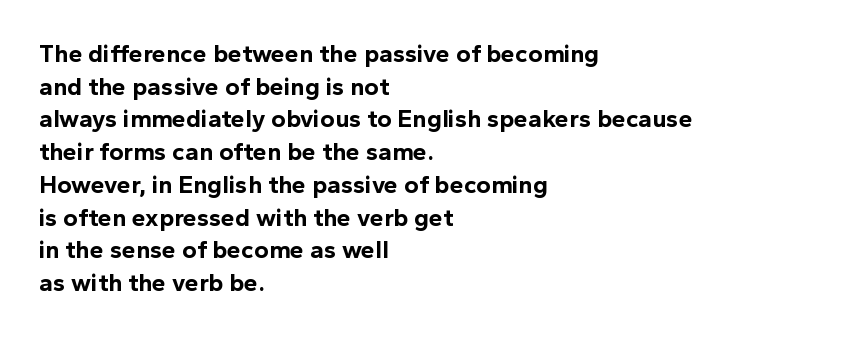
The image shows 25 px bold type, upright; set left-aligned, normal line spacing (1.31x), normal letter spacing, not underlined.
